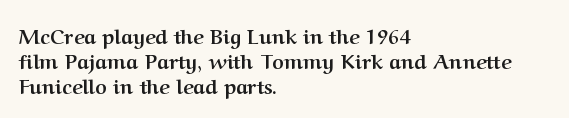
{"italic": "no", "bold": "yes", "underline": "no", "align": "left", "line_spacing_ratio": 1.24, "letter_spacing": "normal", "letter_spacing_em": 0.0, "glyph_px": 20}
